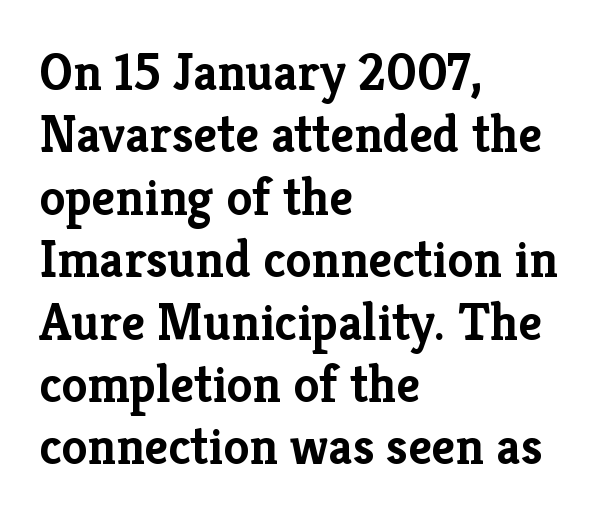
{"serif": "yes", "italic": "no", "bold": "yes", "weight": "semibold", "width": "normal", "stroke_contrast": "low", "x_height": "medium", "monospaced": "no", "underline": "no", "align": "left", "line_spacing_ratio": 1.2, "letter_spacing": "normal", "letter_spacing_em": 0.0, "glyph_px": 52}
